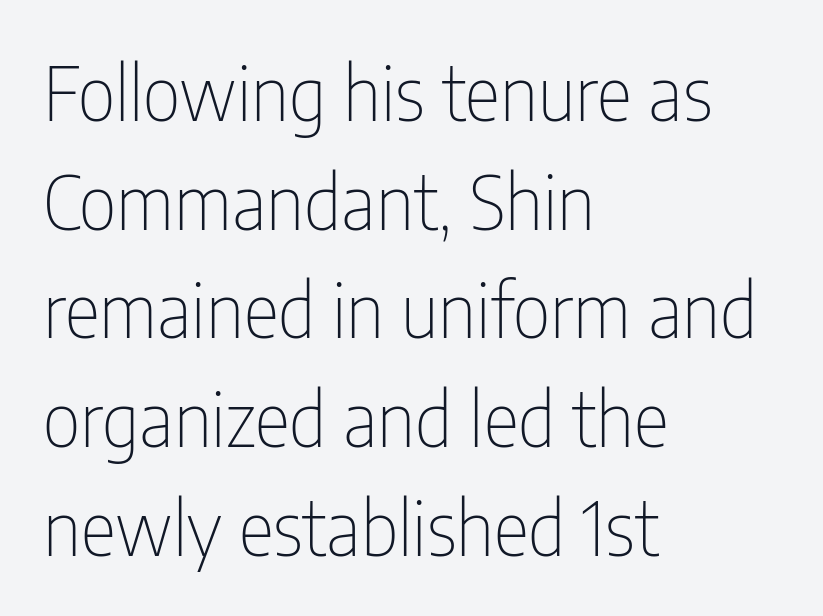
Q: Is the text bold? A: No.
Q: Is the text italic (slanted)? A: No, it is upright.
Q: Is the typeface a serif or a sans-serif typeface? A: Sans-serif.
Q: Is the text underlined? A: No.
Q: How is the paragraph aligned? A: Left-aligned.
Q: Is the spacing between letters normal or unusually wide? A: Normal.
Q: Is the spacing between lines tight, normal or loose? A: Normal.
Q: Width (condensed, normal, or wide)? A: Condensed.
Q: Stroke contrast? A: Low.
Q: x-height? A: Medium.
Q: Monospaced? A: No.
